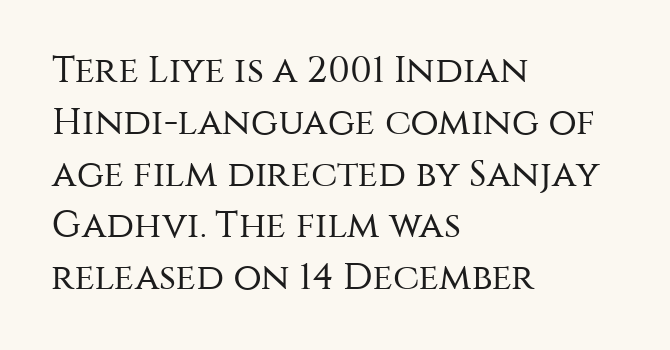
{"serif": "no", "italic": "no", "bold": "no", "weight": "regular", "width": "normal", "stroke_contrast": "medium", "x_height": "large", "monospaced": "no", "underline": "no", "align": "left", "line_spacing": "normal", "line_spacing_ratio": 1.4, "letter_spacing": "normal", "letter_spacing_em": 0.0, "glyph_px": 37}
